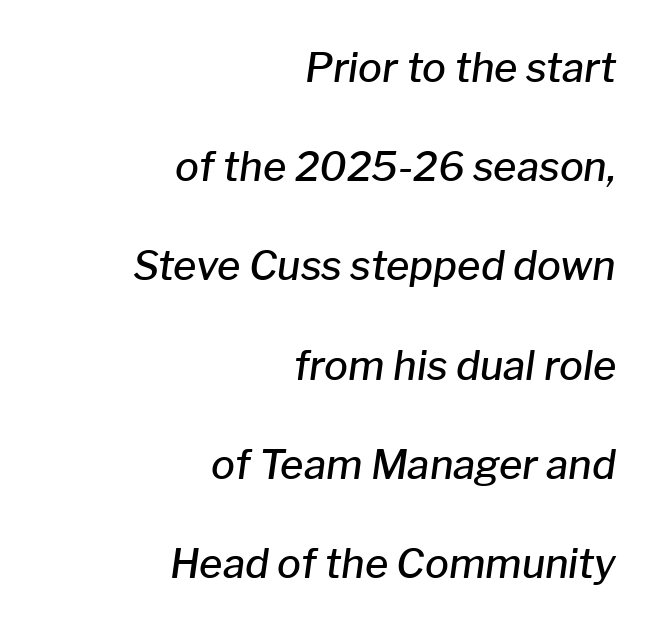
The image shows 40 px semibold type, italic (leaning right); set right-aligned, loose line spacing (2.48x), normal letter spacing, not underlined; low stroke contrast and a medium x-height.
